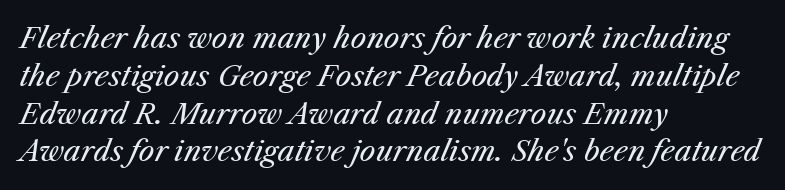
Q: Is the text bold? A: No.
Q: Is the text italic (slanted)? A: Yes, it leans right by about 25 degrees.
Q: Is the text underlined? A: No.
Q: How is the paragraph aligned? A: Left-aligned.
Q: Is the spacing between letters normal or unusually wide? A: Normal.
Q: Is the spacing between lines tight, normal or loose? A: Normal.
Q: Width (condensed, normal, or wide)? A: Normal.
Q: Stroke contrast? A: Medium.
Q: x-height? A: Medium.
Q: Monospaced? A: No.
